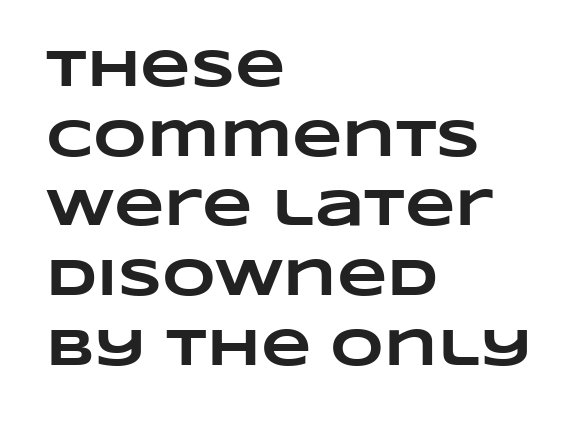
{"bold": "yes", "weight": "heavy", "width": "wide", "stroke_contrast": "low", "x_height": "large", "monospaced": "no", "underline": "no", "align": "left", "line_spacing": "normal", "line_spacing_ratio": 1.34, "letter_spacing": "normal", "letter_spacing_em": 0.0, "glyph_px": 52}
